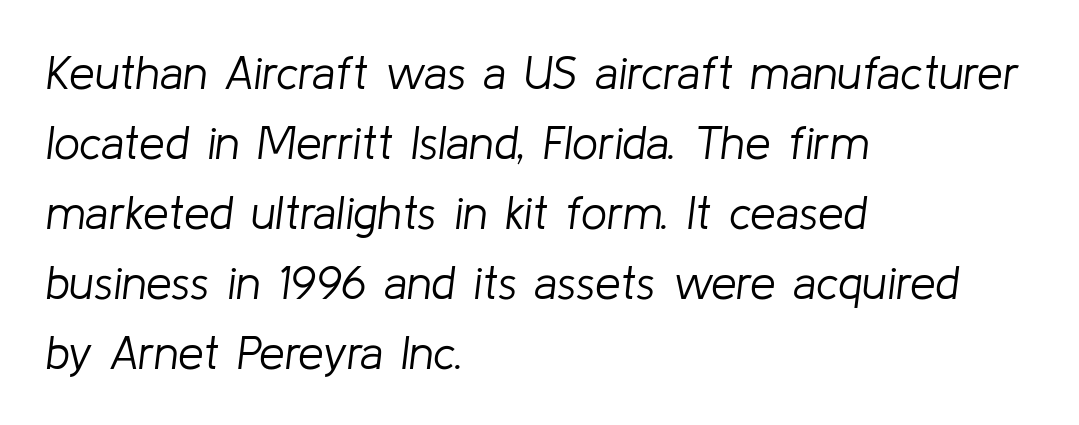
Q: Is the text bold? A: No.
Q: Is the text italic (slanted)? A: Yes, it leans right by about 8 degrees.
Q: Is the text underlined? A: No.
Q: How is the paragraph aligned? A: Left-aligned.
Q: Is the spacing between letters normal or unusually wide? A: Normal.
Q: Is the spacing between lines tight, normal or loose? A: Normal.
Q: Width (condensed, normal, or wide)? A: Normal.
Q: Stroke contrast? A: Low.
Q: x-height? A: Medium.
Q: Monospaced? A: No.
